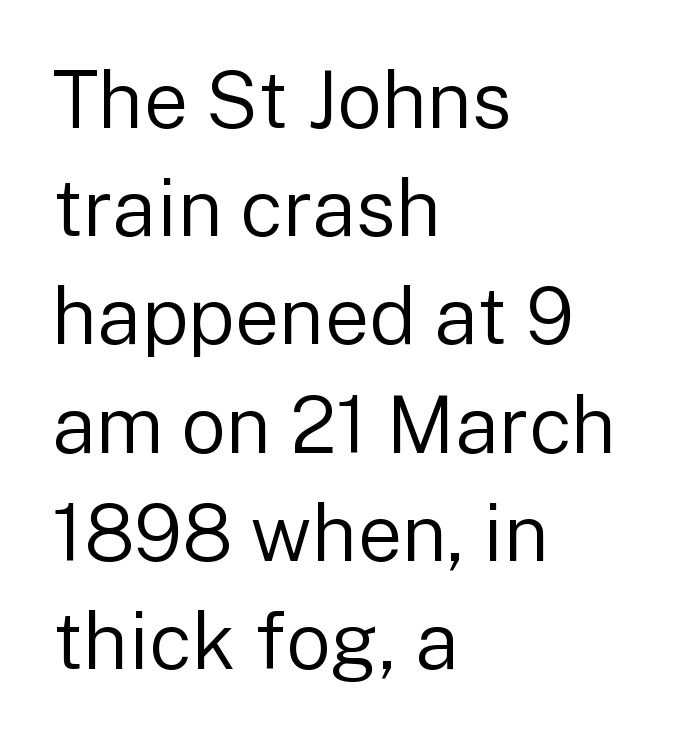
Q: Is the text bold? A: No.
Q: Is the text italic (slanted)? A: No, it is upright.
Q: Is the typeface a serif or a sans-serif typeface? A: Sans-serif.
Q: Is the text underlined? A: No.
Q: How is the paragraph aligned? A: Left-aligned.
Q: Is the spacing between letters normal or unusually wide? A: Normal.
Q: Is the spacing between lines tight, normal or loose? A: Normal.
Q: Width (condensed, normal, or wide)? A: Normal.
Q: Stroke contrast? A: Low.
Q: x-height? A: Medium.
Q: Monospaced? A: No.
